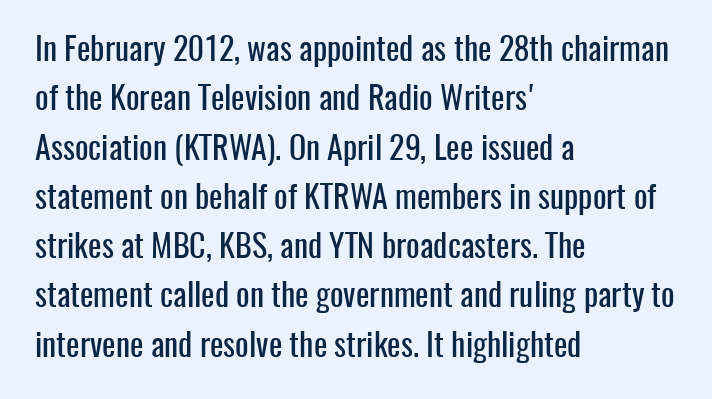
{"serif": "no", "italic": "no", "width": "condensed", "stroke_contrast": "low", "x_height": "medium", "monospaced": "no", "underline": "no", "align": "left", "line_spacing": "normal", "line_spacing_ratio": 1.54, "letter_spacing": "normal", "letter_spacing_em": 0.0, "glyph_px": 32}
